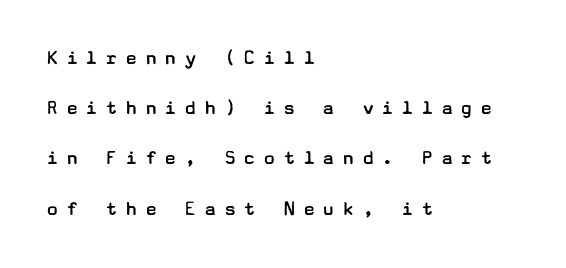
The image shows 21 px text type, upright; set left-aligned, loose line spacing (2.39x), unusually wide letter spacing (+0.34 em), not underlined.
